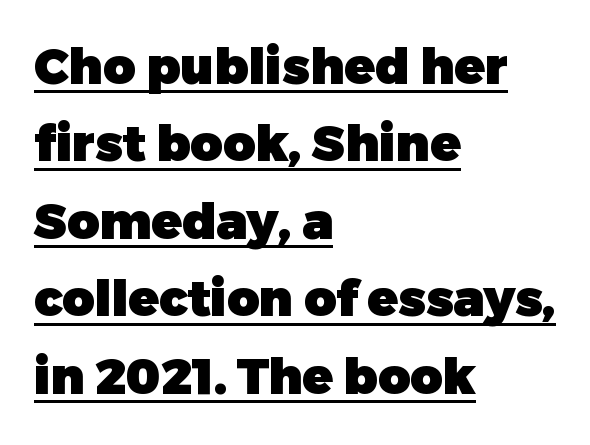
The image shows 50 px heavy sans-serif type, upright; set left-aligned, normal line spacing (1.55x), normal letter spacing, underlined; low stroke contrast and a medium x-height.
